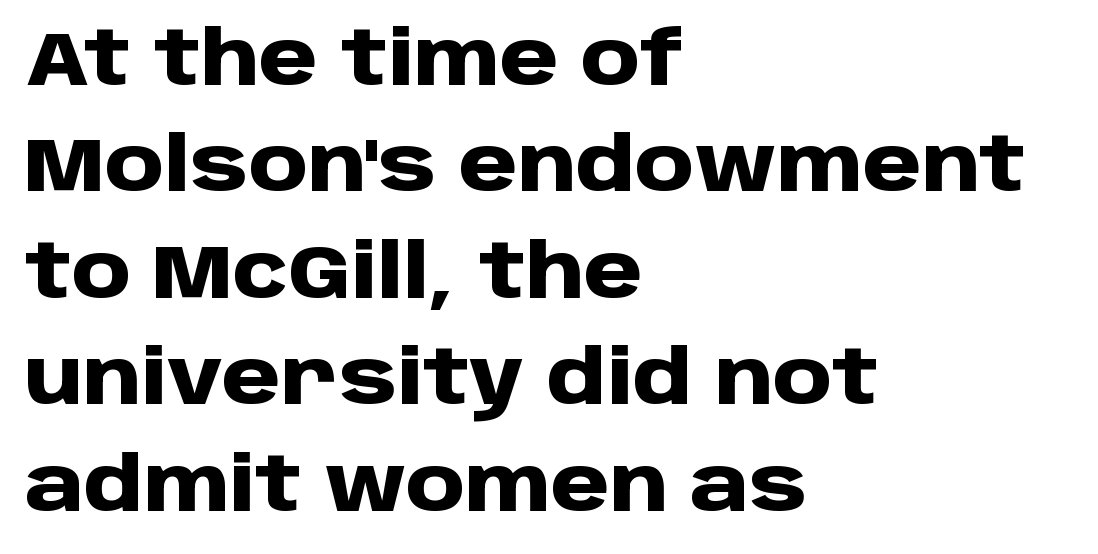
Q: Is the text bold? A: Yes.
Q: Is the text italic (slanted)? A: No, it is upright.
Q: Is the typeface a serif or a sans-serif typeface? A: Sans-serif.
Q: Is the text underlined? A: No.
Q: How is the paragraph aligned? A: Left-aligned.
Q: Is the spacing between letters normal or unusually wide? A: Normal.
Q: Is the spacing between lines tight, normal or loose? A: Normal.
Q: Width (condensed, normal, or wide)? A: Normal.
Q: Stroke contrast? A: Low.
Q: x-height? A: Large.
Q: Monospaced? A: No.
